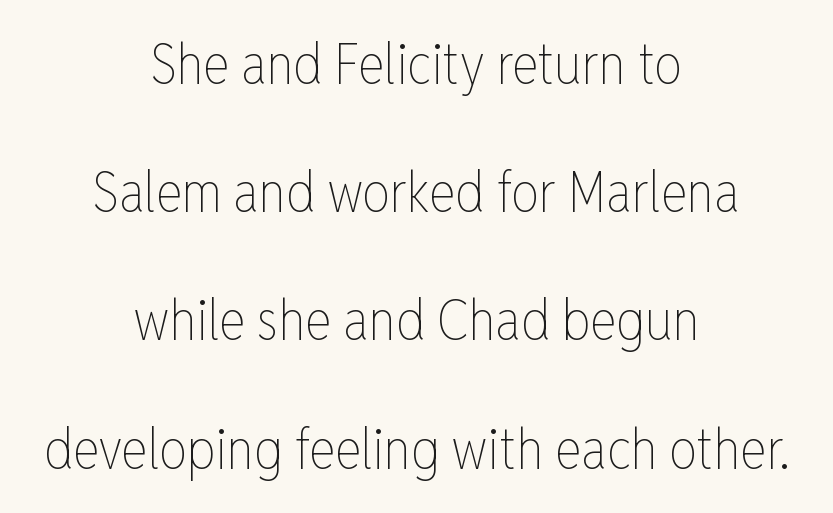
{"italic": "no", "bold": "no", "weight": "thin", "width": "condensed", "stroke_contrast": "low", "x_height": "medium", "monospaced": "no", "underline": "no", "align": "center", "line_spacing": "loose", "line_spacing_ratio": 2.29, "letter_spacing": "normal", "letter_spacing_em": 0.0, "glyph_px": 56}
